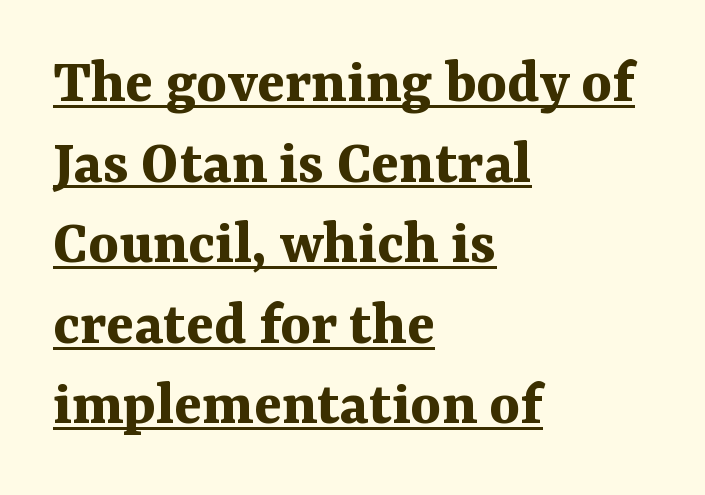
{"serif": "yes", "italic": "no", "bold": "yes", "weight": "bold", "width": "normal", "stroke_contrast": "medium", "x_height": "medium", "monospaced": "no", "underline": "yes", "align": "left", "line_spacing_ratio": 1.24, "letter_spacing": "normal", "letter_spacing_em": 0.0, "glyph_px": 65}
